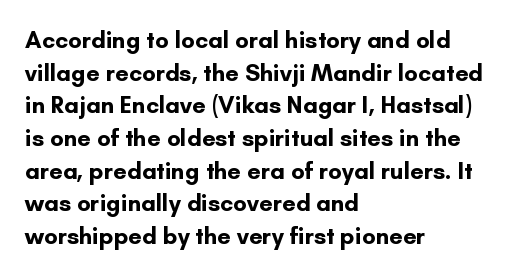
{"italic": "no", "bold": "yes", "underline": "no", "align": "left", "line_spacing": "normal", "line_spacing_ratio": 1.36, "letter_spacing": "normal", "letter_spacing_em": 0.0, "glyph_px": 24}
